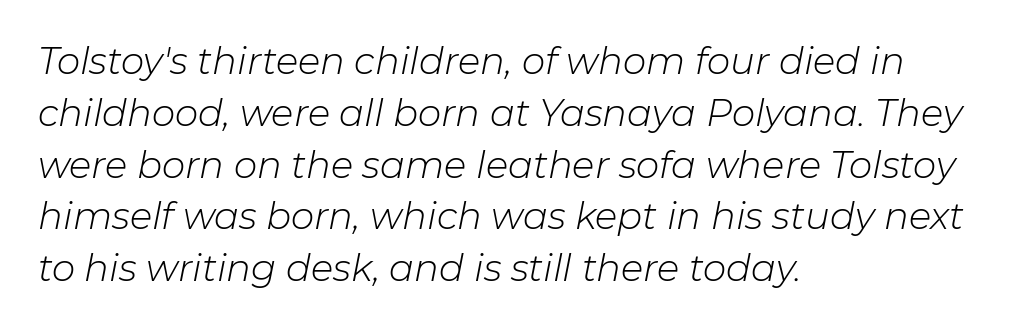
This sample is left-justified, so line endings fall wherever the words run out. Style check: oblique. The face used here is proportionally spaced, like ordinary book or web type. The strip under each line holds only bare page. Leading: standard. Tracking here is standard; glyphs follow each other at the usual distance.
